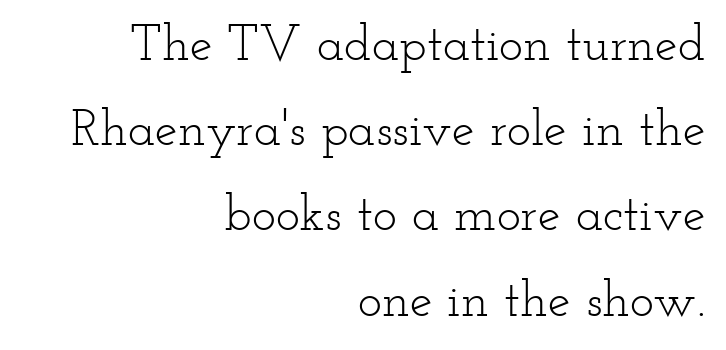
Q: Is the text bold? A: No.
Q: Is the text italic (slanted)? A: No, it is upright.
Q: Is the typeface a serif or a sans-serif typeface? A: Serif.
Q: Is the text underlined? A: No.
Q: How is the paragraph aligned? A: Right-aligned.
Q: Is the spacing between letters normal or unusually wide? A: Normal.
Q: Is the spacing between lines tight, normal or loose? A: Normal.
Q: Width (condensed, normal, or wide)? A: Wide.
Q: Stroke contrast? A: Low.
Q: x-height? A: Small.
Q: Monospaced? A: No.
